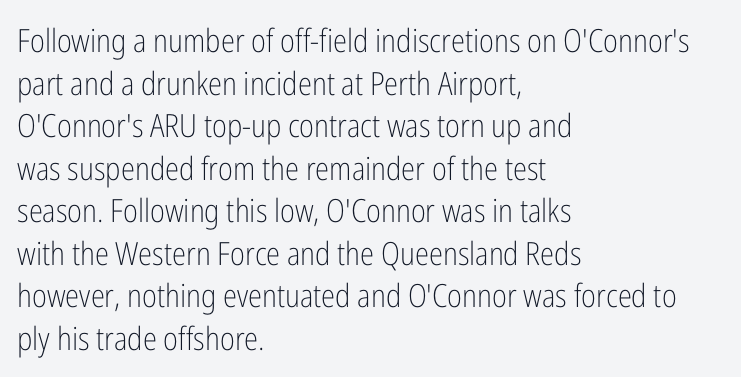
Q: Is the text bold? A: No.
Q: Is the text italic (slanted)? A: No, it is upright.
Q: Is the typeface a serif or a sans-serif typeface? A: Sans-serif.
Q: Is the text underlined? A: No.
Q: How is the paragraph aligned? A: Left-aligned.
Q: Is the spacing between letters normal or unusually wide? A: Normal.
Q: Is the spacing between lines tight, normal or loose? A: Normal.
Q: Width (condensed, normal, or wide)? A: Condensed.
Q: Stroke contrast? A: Low.
Q: x-height? A: Medium.
Q: Monospaced? A: No.
